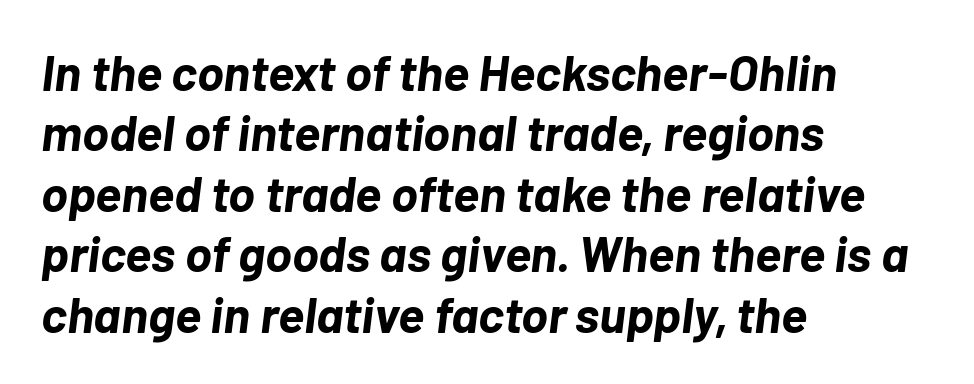
Type without underlining. This sample uses an oblique cut, with every glyph tilted off the vertical. Chunky letters — that's bold for sure. Inter-character spacing is left at the font's built-in metrics. Left-aligned paragraph, ragged on the right.
